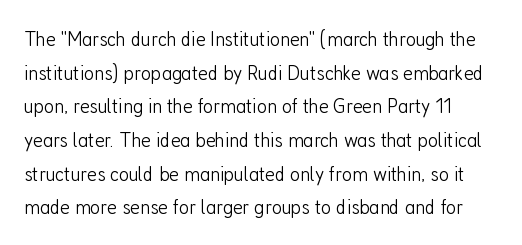
{"italic": "no", "bold": "no", "underline": "no", "line_spacing": "normal", "line_spacing_ratio": 1.53, "letter_spacing": "normal", "letter_spacing_em": 0.0, "glyph_px": 22}
